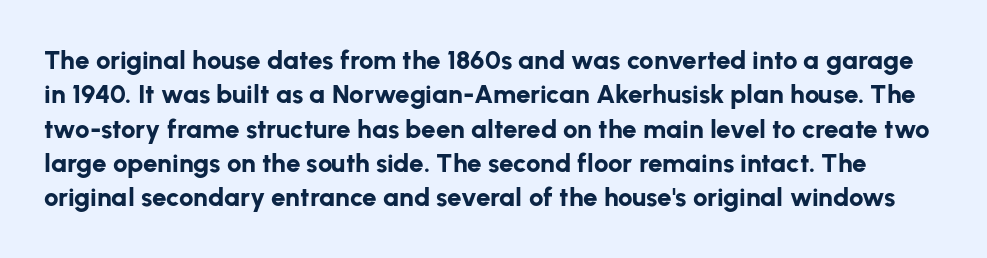
Q: Is the text bold? A: Yes.
Q: Is the text italic (slanted)? A: No, it is upright.
Q: Is the text underlined? A: No.
Q: Is the spacing between letters normal or unusually wide? A: Normal.
Q: Is the spacing between lines tight, normal or loose? A: Normal.
